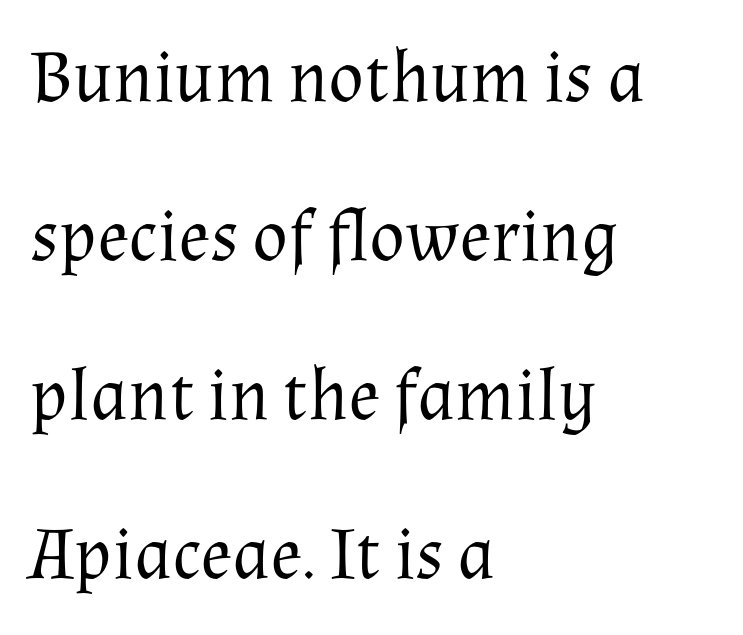
The image shows 74 px regular-weight serif type, upright; set left-aligned, loose line spacing (2.15x), normal letter spacing, not underlined; medium stroke contrast and a medium x-height.
